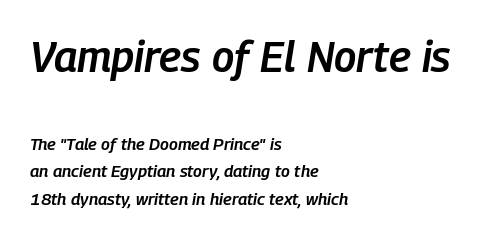
This sample keeps an unexceptional amount of space between lines. Observe the ordinary spacing: letters are neighbours, not strangers. The paragraph shown leans on its left margin. Each glyph is drawn with semibold strokes, heavier than normal yet not fully bold.
